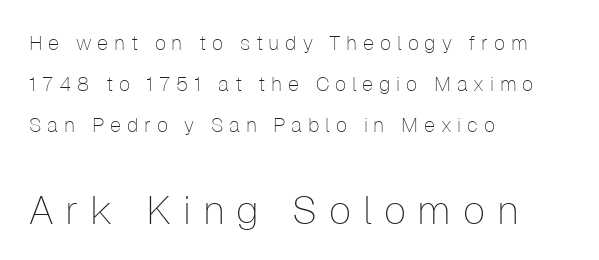
The image shows 40 px thin sans-serif type, upright; set left-aligned, loose line spacing (2.04x), unusually wide letter spacing (+0.29 em), not underlined; the second (bottom) block is 2.0x larger; low stroke contrast and a medium x-height.
